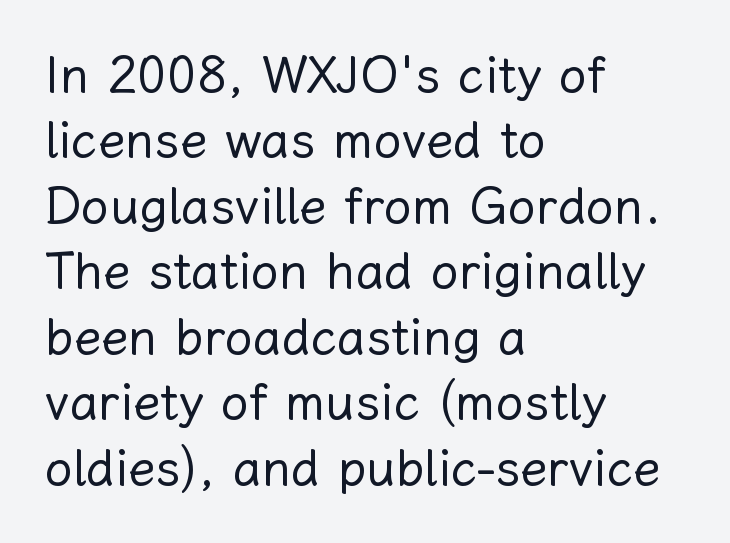
{"italic": "no", "bold": "no", "weight": "regular", "width": "normal", "stroke_contrast": "low", "x_height": "medium", "monospaced": "no", "underline": "no", "align": "left", "line_spacing": "normal", "line_spacing_ratio": 1.31, "letter_spacing": "normal", "letter_spacing_em": 0.0, "glyph_px": 50}
